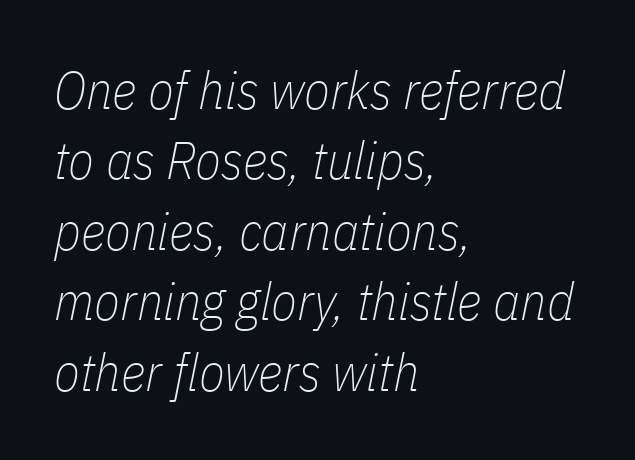
{"italic": "yes", "lean": "right", "slant_degrees": 11, "bold": "no", "weight": "thin", "width": "condensed", "stroke_contrast": "low", "x_height": "medium", "monospaced": "no", "underline": "no", "align": "left", "line_spacing": "normal", "line_spacing_ratio": 1.33, "letter_spacing": "normal", "letter_spacing_em": 0.0, "glyph_px": 53}
